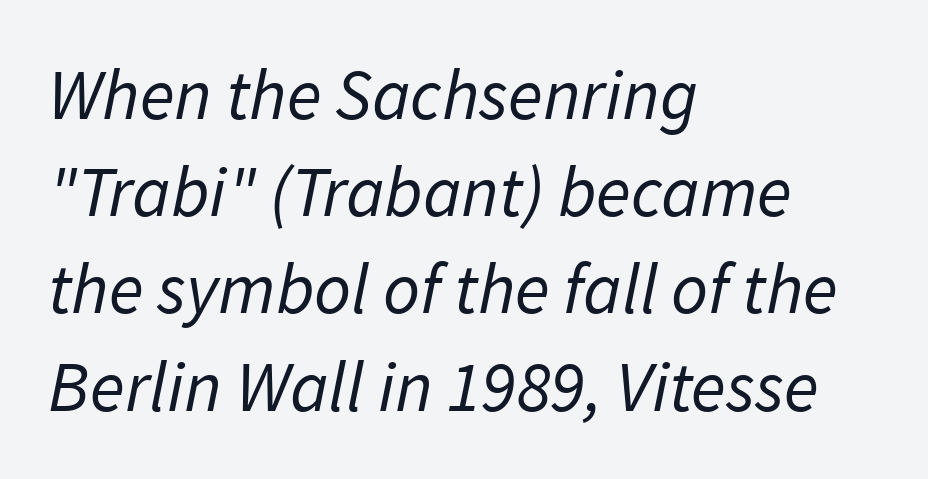
Q: Is the text bold? A: No.
Q: Is the typeface a serif or a sans-serif typeface? A: Sans-serif.
Q: Is the text underlined? A: No.
Q: How is the paragraph aligned? A: Left-aligned.
Q: Is the spacing between letters normal or unusually wide? A: Normal.
Q: Is the spacing between lines tight, normal or loose? A: Normal.
Q: Width (condensed, normal, or wide)? A: Normal.
Q: Stroke contrast? A: Low.
Q: x-height? A: Medium.
Q: Monospaced? A: No.
